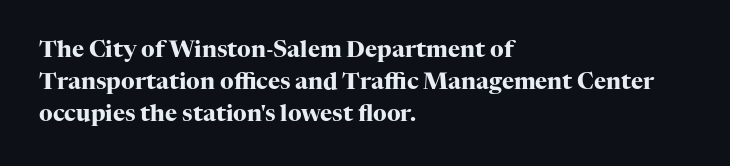
Q: Is the text bold? A: Yes.
Q: Is the text italic (slanted)? A: No, it is upright.
Q: Is the text underlined? A: No.
Q: How is the paragraph aligned? A: Left-aligned.
Q: Is the spacing between letters normal or unusually wide? A: Normal.
Q: Is the spacing between lines tight, normal or loose? A: Normal.
